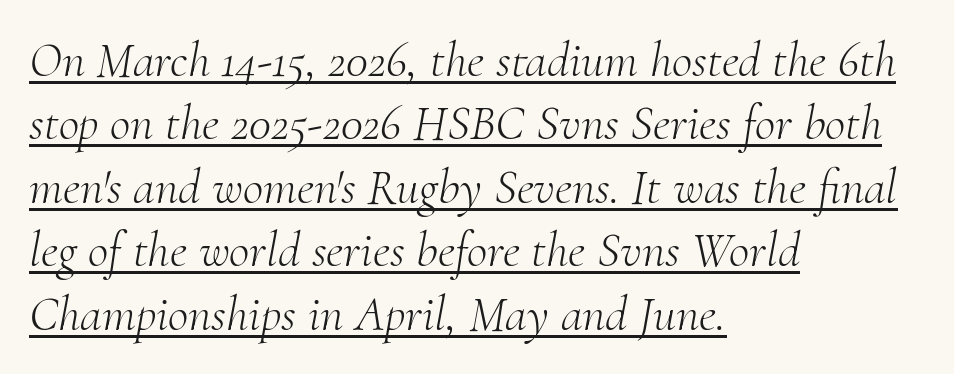
The image shows 50 px light serif type, italic (leaning right); set left-aligned, normal line spacing (1.27x), normal letter spacing, underlined; medium stroke contrast and a small x-height.
